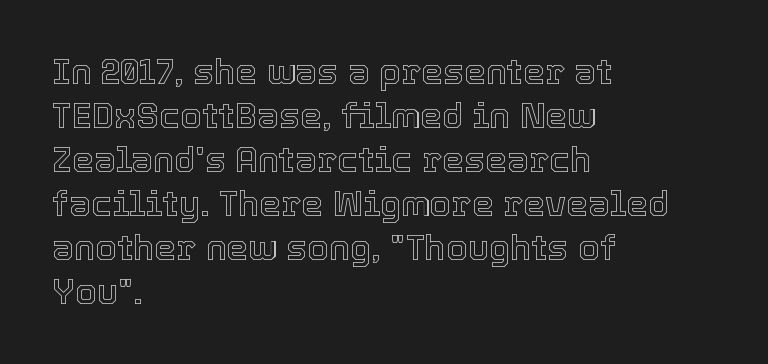
The image shows 35 px text type, upright; set left-aligned, normal line spacing (1.26x), normal letter spacing, not underlined; a medium x-height.
